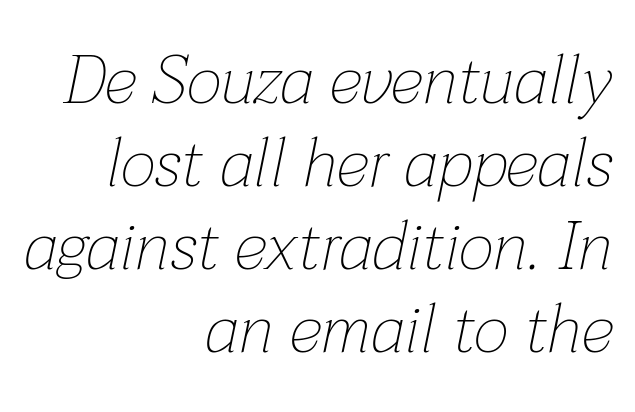
The image shows 68 px thin type, italic (leaning right); set right-aligned, line spacing 1.22x, normal letter spacing, not underlined; low stroke contrast and a medium x-height.
